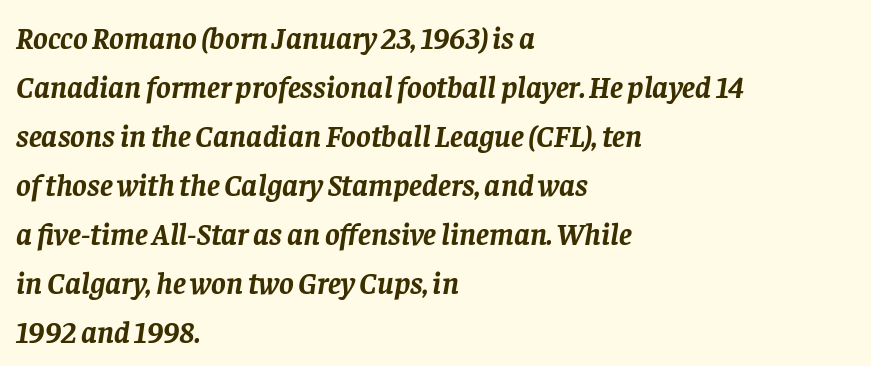
{"serif": "yes", "italic": "yes", "lean": "right", "slant_degrees": 8, "bold": "yes", "weight": "semibold", "width": "normal", "stroke_contrast": "low", "x_height": "large", "monospaced": "no", "underline": "no", "align": "left", "line_spacing": "normal", "line_spacing_ratio": 1.58, "letter_spacing": "normal", "letter_spacing_em": 0.0, "glyph_px": 31}
